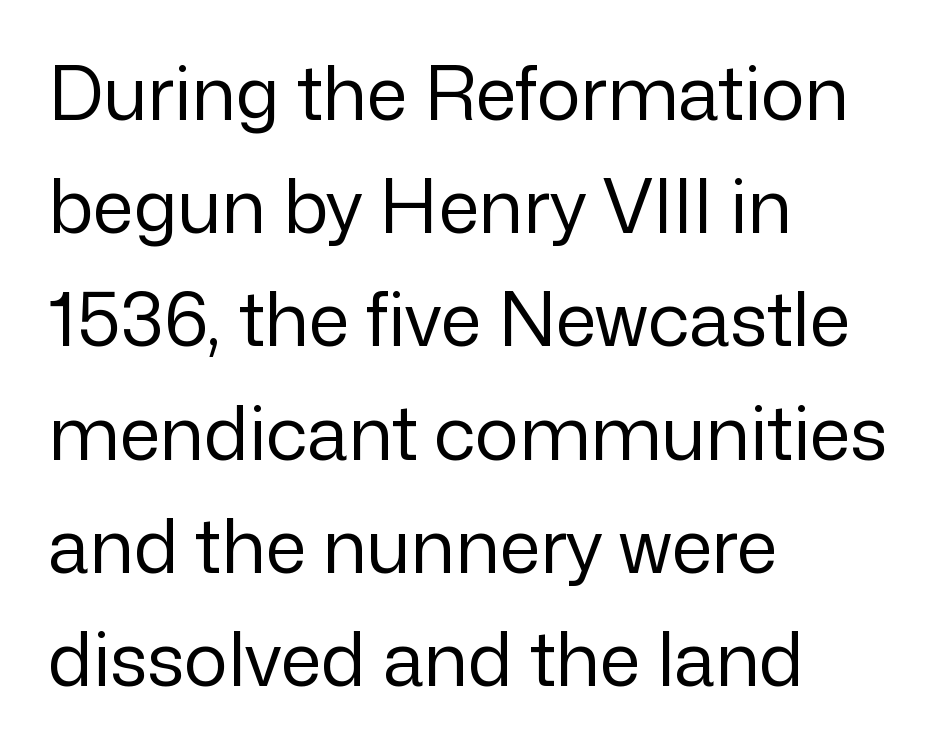
Q: Is the text bold? A: No.
Q: Is the text italic (slanted)? A: No, it is upright.
Q: Is the typeface a serif or a sans-serif typeface? A: Sans-serif.
Q: Is the text underlined? A: No.
Q: How is the paragraph aligned? A: Left-aligned.
Q: Is the spacing between letters normal or unusually wide? A: Normal.
Q: Is the spacing between lines tight, normal or loose? A: Normal.
Q: Width (condensed, normal, or wide)? A: Normal.
Q: Stroke contrast? A: Low.
Q: x-height? A: Medium.
Q: Monospaced? A: No.
